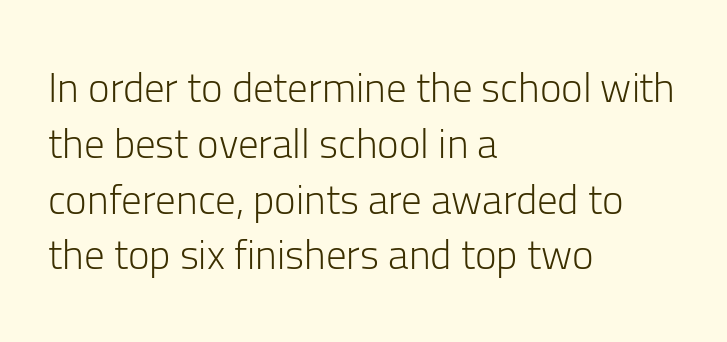
The passage shown is typed in a proportional face where columns would drift. Vertical strokes here are truly vertical. Nothing sits at the stroke ends, so this counts as sans-serif. Baseline-to-baseline distance is the conventional proportion of letter height. Any mark beneath the type? The region is blank. No heavy texture on the line: the type isn't bold.
